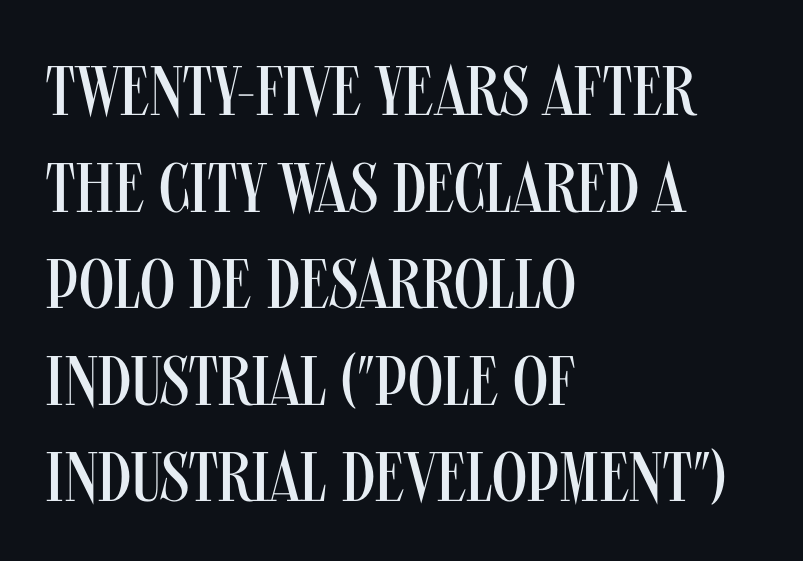
Anything drawn beneath the words? Only blank space. Short note: letters normally spaced. Font category for this specimen: sans-serif. The block of text has a typical density, with ordinary space between rows. Every row of glyphs begins at an identical x-position on the left. Ordinary non-slanted type is in use.
